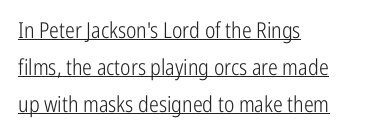
The image shows 22 px text type, upright; set left-aligned, normal line spacing (1.68x), normal letter spacing, underlined.
